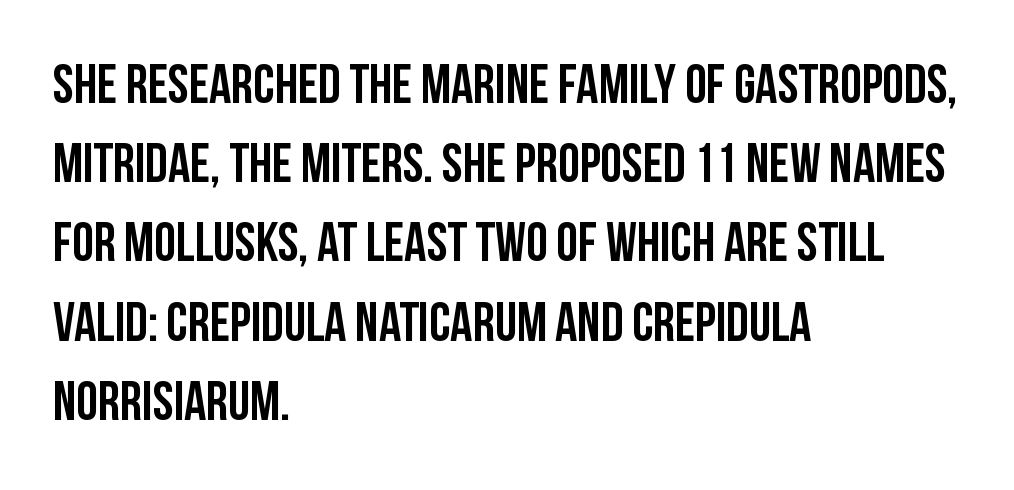
Serifs: no, the terminals of the letterforms are clean. This sample has the flowing, uneven cadence of proportional lettering. Do the letters lean? They stand straight. The lines sit at an ordinary, default distance from one another.
